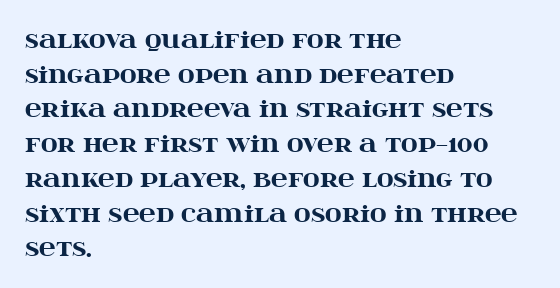
{"italic": "no", "bold": "yes", "underline": "no", "align": "left", "line_spacing": "normal", "line_spacing_ratio": 1.51, "letter_spacing": "normal", "letter_spacing_em": 0.0, "glyph_px": 23}
